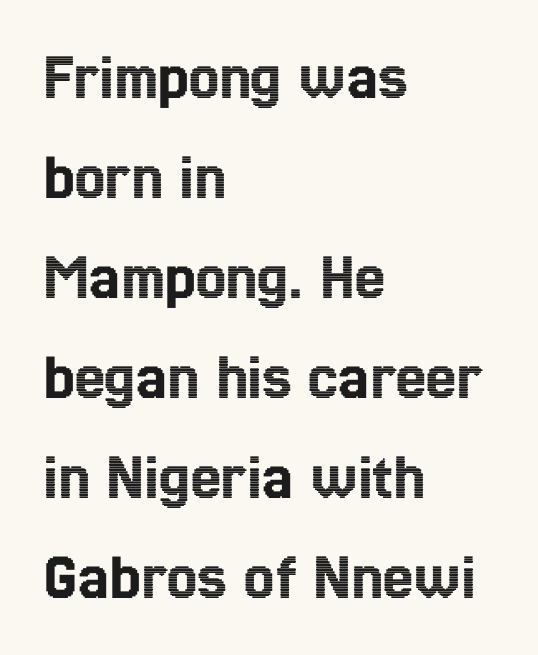
Unlike italic type, these characters show no tilt at all. The leading is moderate, giving the passage an even texture. Note the varied advance widths — an 'i' is clearly narrower than an 'm'. Underlining? Definitely not there. There is no visible air inserted between adjacent glyphs. Leftover space on each line is placed entirely after the last word.
